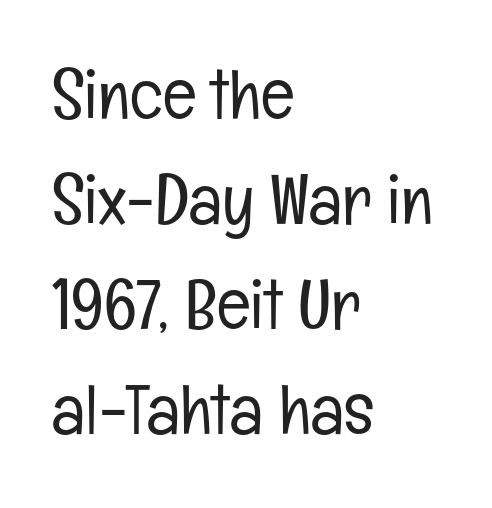
The horizontal fit of the characters is conventional and even. Short and long lines alike share a common starting point at left. How would I describe the line gaps? Plain and ordinary. Does the type have serifs? No, each stem ends abruptly.
